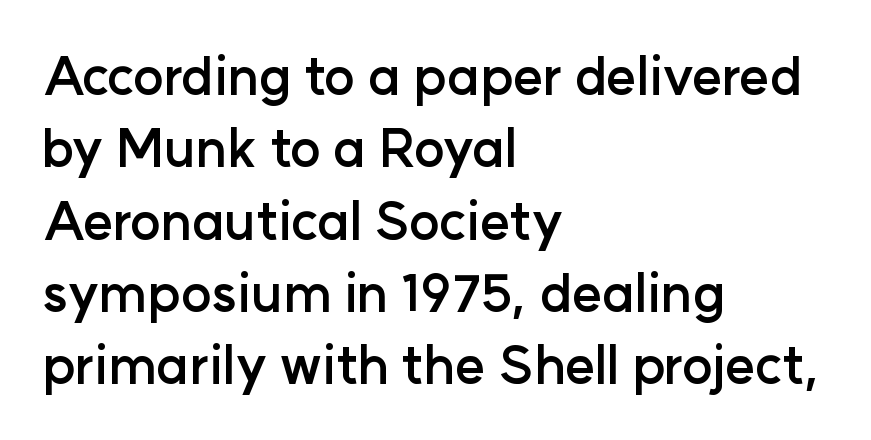
{"serif": "no", "italic": "no", "bold": "yes", "weight": "semibold", "width": "normal", "stroke_contrast": "low", "x_height": "medium", "monospaced": "no", "underline": "no", "align": "left", "line_spacing": "normal", "line_spacing_ratio": 1.39, "letter_spacing": "normal", "letter_spacing_em": 0.0, "glyph_px": 52}
